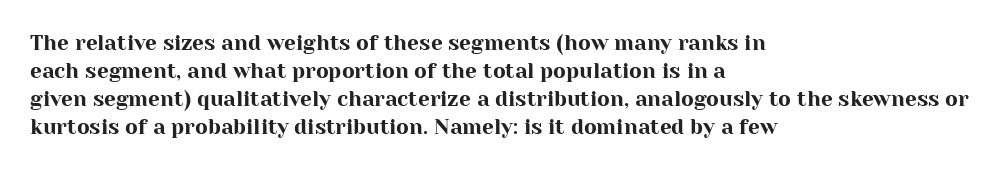
{"italic": "no", "underline": "no", "align": "left", "line_spacing": "normal", "line_spacing_ratio": 1.33, "letter_spacing": "normal", "letter_spacing_em": 0.0, "glyph_px": 21}
